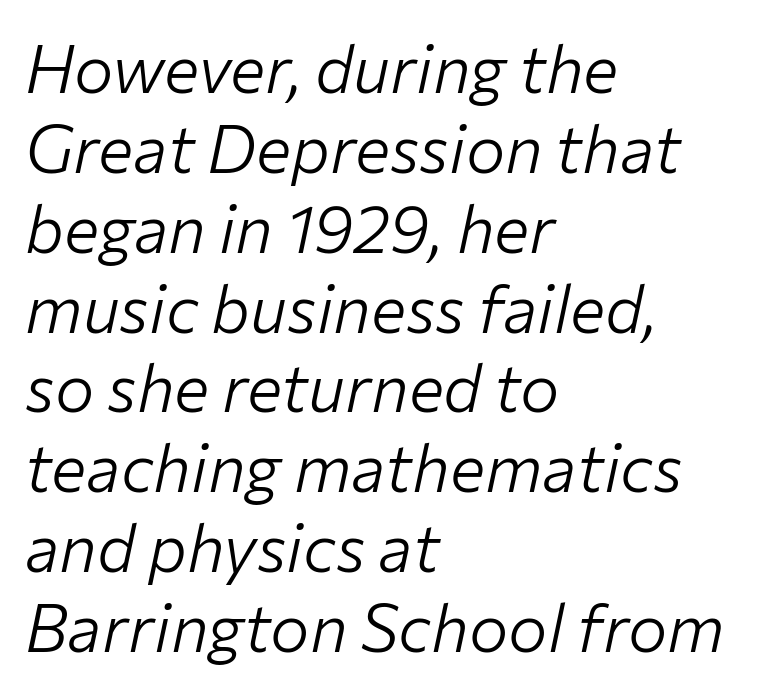
Short and long lines alike share a common starting point at left. Tracking value appears to be zero — textbook default spacing. A clean baseline with only descenders dipping below it. The strokes carry an ordinary text weight at most. Does the lettering tilt? It does — this is italic. Do the characters align in a grid? No, the font is proportional.
